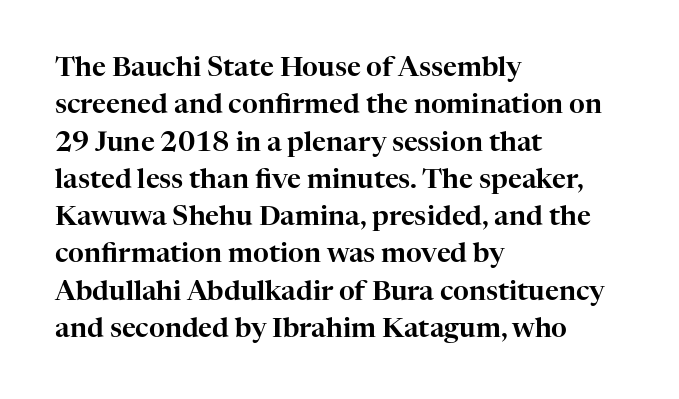
The image shows 27 px text type, upright; set left-aligned, normal line spacing (1.38x), normal letter spacing, not underlined.
